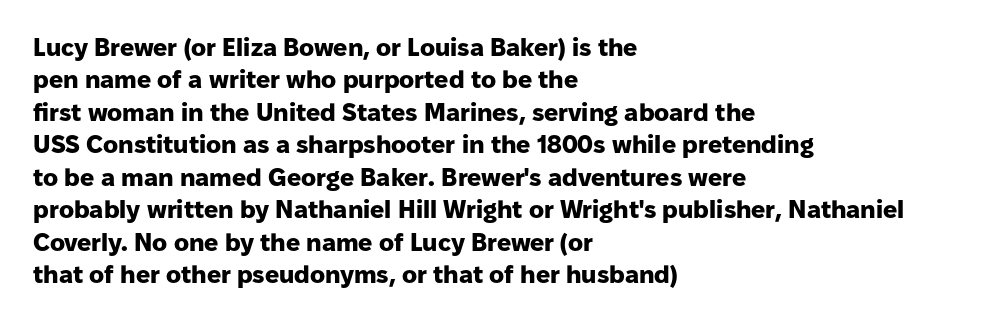
The image shows 25 px bold type, upright; set left-aligned, normal line spacing (1.3x), normal letter spacing, not underlined.
